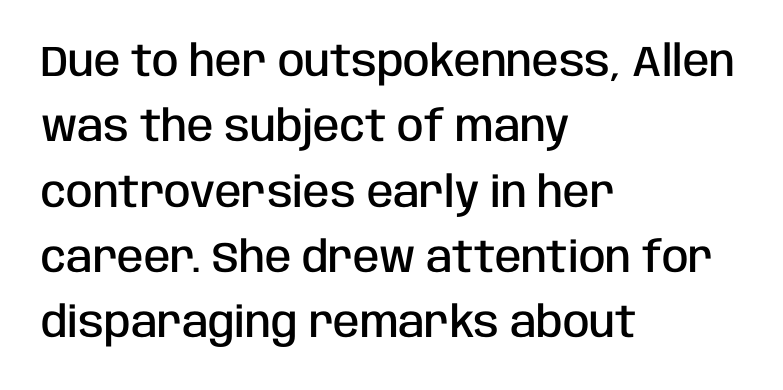
Q: Is the text bold? A: Semi-bold.
Q: Is the text italic (slanted)? A: No, it is upright.
Q: Is the typeface a serif or a sans-serif typeface? A: Sans-serif.
Q: Is the text underlined? A: No.
Q: How is the paragraph aligned? A: Left-aligned.
Q: Is the spacing between letters normal or unusually wide? A: Normal.
Q: Is the spacing between lines tight, normal or loose? A: Normal.
Q: Width (condensed, normal, or wide)? A: Condensed.
Q: Stroke contrast? A: Low.
Q: x-height? A: Large.
Q: Monospaced? A: No.
